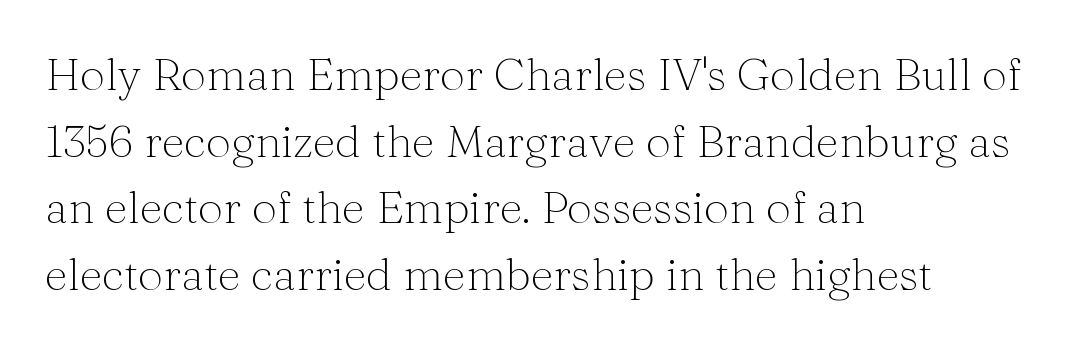
The image shows 45 px light serif type, upright; set left-aligned, normal line spacing (1.48x), normal letter spacing, not underlined; medium stroke contrast and a medium x-height.
